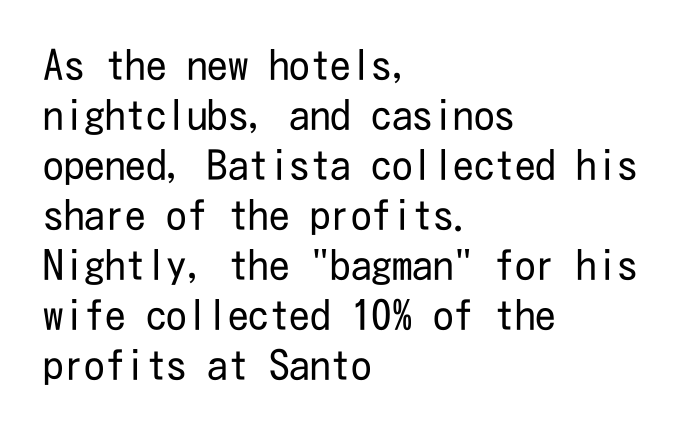
The image shows 41 px regular-weight, condensed sans-serif type, upright; set left-aligned, line spacing 1.22x, normal letter spacing, not underlined; low stroke contrast and a medium x-height.
